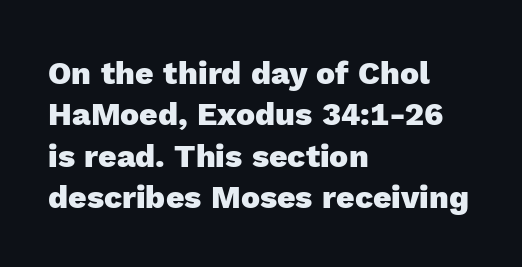
The typesetter chose a ragged-right arrangement here. Just letters on the line, the space beneath them empty. Is there much room between lines? A standard amount, neither cramped nor airy. No feet cap the strokes, marking this as sans-serif type.
